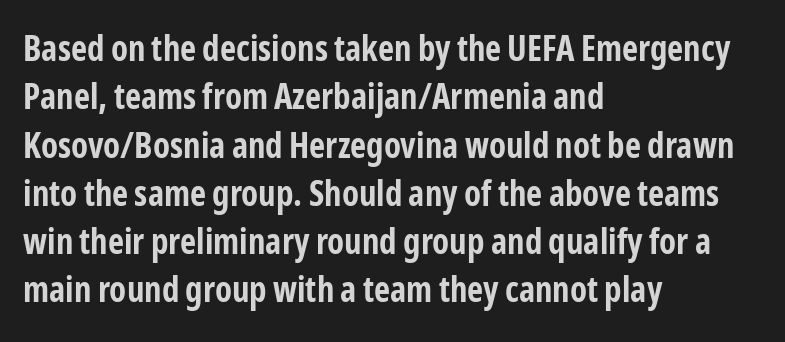
{"serif": "no", "italic": "no", "bold": "yes", "weight": "bold", "width": "condensed", "stroke_contrast": "low", "x_height": "medium", "monospaced": "no", "underline": "no", "align": "left", "line_spacing": "normal", "line_spacing_ratio": 1.38, "letter_spacing": "normal", "letter_spacing_em": 0.0, "glyph_px": 35}
